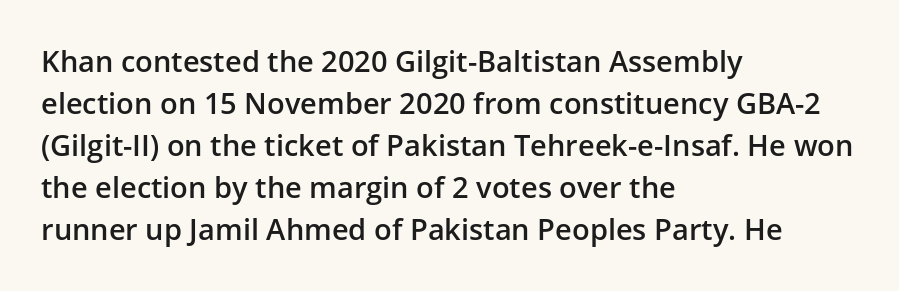
{"serif": "no", "italic": "no", "bold": "semi", "weight": "semibold", "width": "normal", "stroke_contrast": "low", "x_height": "medium", "monospaced": "no", "underline": "no", "align": "left", "line_spacing": "normal", "line_spacing_ratio": 1.45, "letter_spacing": "normal", "letter_spacing_em": 0.0, "glyph_px": 29}
